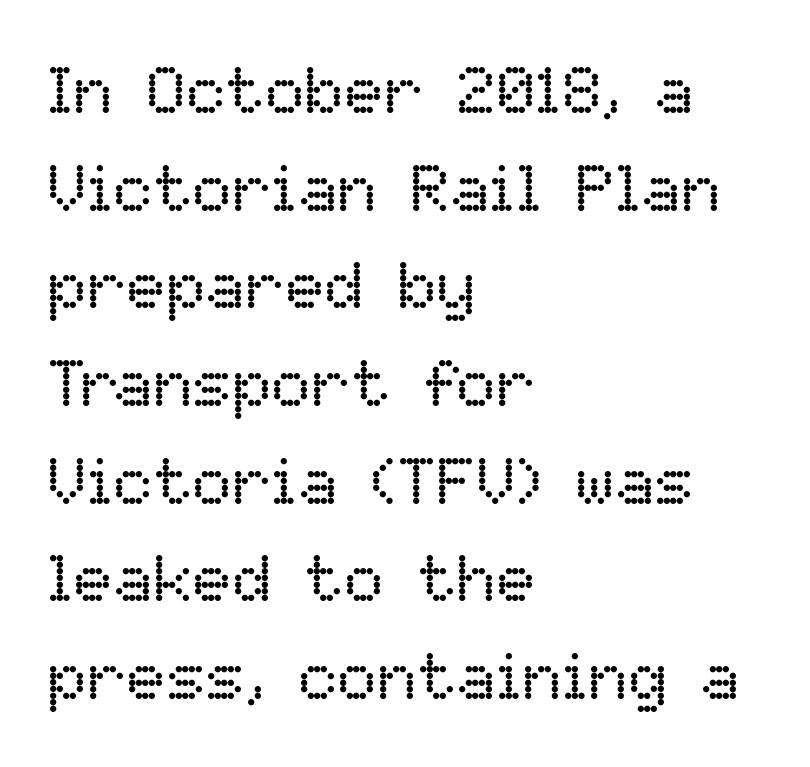
Interline gaps are of average width in this sample. In CSS terms this would be text-align: left. Unmarked baselines from the first word to the last. Is the type heavy? It reads as light-to-regular instead.
